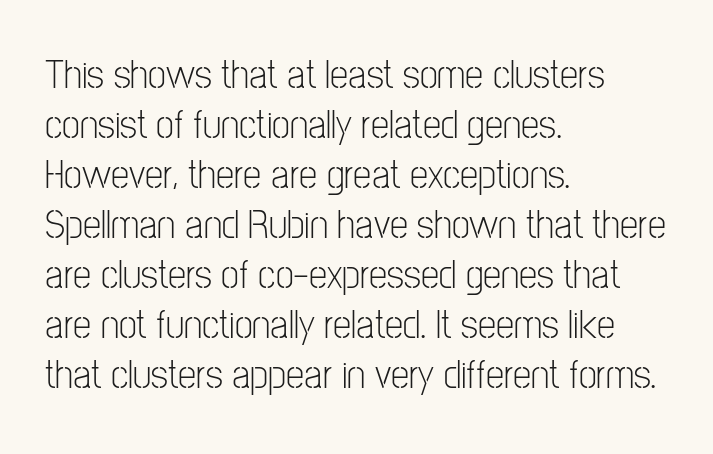
Q: Is the text bold? A: No.
Q: Is the text italic (slanted)? A: No, it is upright.
Q: Is the typeface a serif or a sans-serif typeface? A: Sans-serif.
Q: Is the text underlined? A: No.
Q: How is the paragraph aligned? A: Left-aligned.
Q: Is the spacing between letters normal or unusually wide? A: Normal.
Q: Width (condensed, normal, or wide)? A: Condensed.
Q: Stroke contrast? A: Low.
Q: x-height? A: Medium.
Q: Monospaced? A: No.
